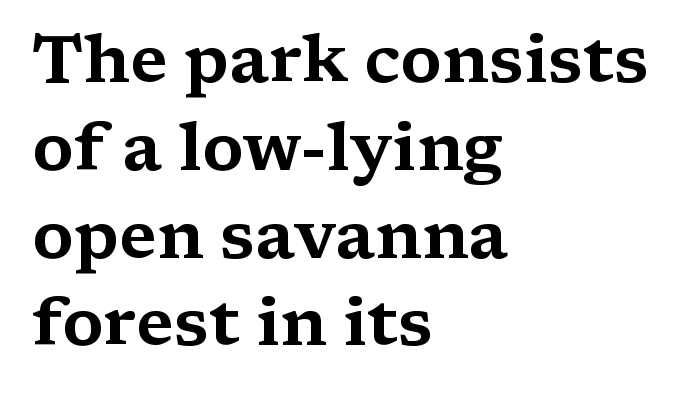
The words here are not underlined. The paragraph shown leans on its left margin. The letterforms sit shoulder to shoulder at normal distance. Summary of vertical rhythm: regular, with standard interline spacing. The characters display serif detailing at their extremities. Note the varied advance widths — an 'i' is clearly narrower than an 'm'.
